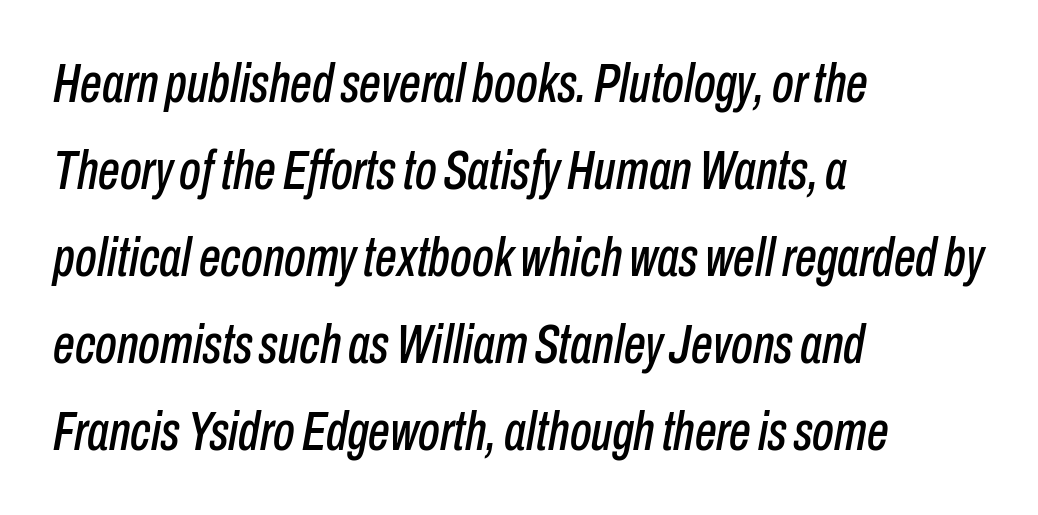
Q: Is the text italic (slanted)? A: Yes, it leans right by about 10 degrees.
Q: Is the text underlined? A: No.
Q: How is the paragraph aligned? A: Left-aligned.
Q: Is the spacing between letters normal or unusually wide? A: Normal.
Q: Is the spacing between lines tight, normal or loose? A: Normal.
Q: Width (condensed, normal, or wide)? A: Condensed.
Q: Stroke contrast? A: Low.
Q: x-height? A: Medium.
Q: Monospaced? A: No.
